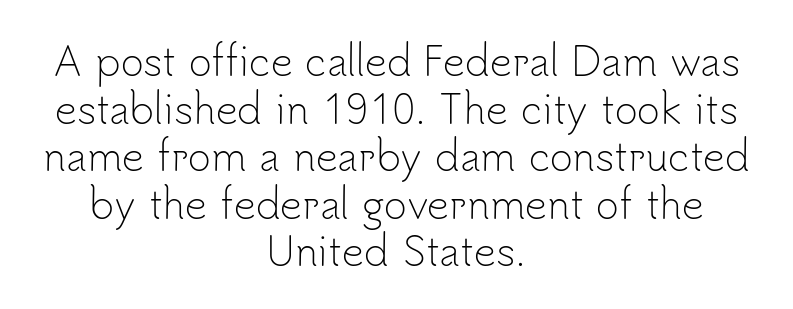
Q: Is the text bold? A: No.
Q: Is the text italic (slanted)? A: No, it is upright.
Q: Is the typeface a serif or a sans-serif typeface? A: Sans-serif.
Q: Is the text underlined? A: No.
Q: How is the paragraph aligned? A: Centered.
Q: Is the spacing between letters normal or unusually wide? A: Normal.
Q: Width (condensed, normal, or wide)? A: Normal.
Q: Stroke contrast? A: Low.
Q: x-height? A: Small.
Q: Monospaced? A: No.
